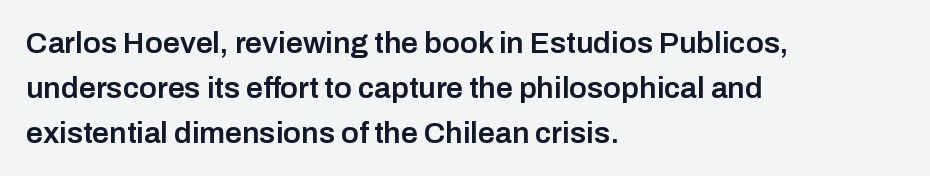
Q: Is the text bold? A: Semi-bold.
Q: Is the text italic (slanted)? A: No, it is upright.
Q: Is the typeface a serif or a sans-serif typeface? A: Sans-serif.
Q: Is the text underlined? A: No.
Q: How is the paragraph aligned? A: Left-aligned.
Q: Is the spacing between letters normal or unusually wide? A: Normal.
Q: Is the spacing between lines tight, normal or loose? A: Normal.
Q: Width (condensed, normal, or wide)? A: Normal.
Q: Stroke contrast? A: Low.
Q: x-height? A: Medium.
Q: Monospaced? A: No.
